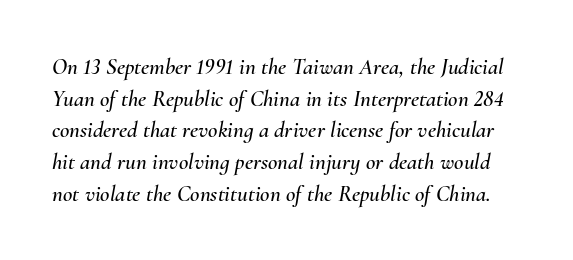
The image shows 23 px text type, italic (leaning right); set normal line spacing (1.38x), normal letter spacing, not underlined.
